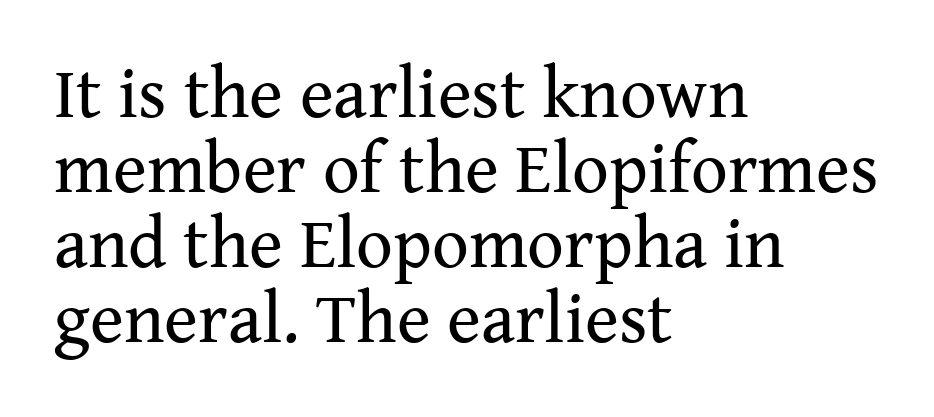
The image shows 72 px regular-weight serif type, upright; set left-aligned, tight line spacing (1.04x), normal letter spacing, not underlined; medium stroke contrast and a medium x-height.
